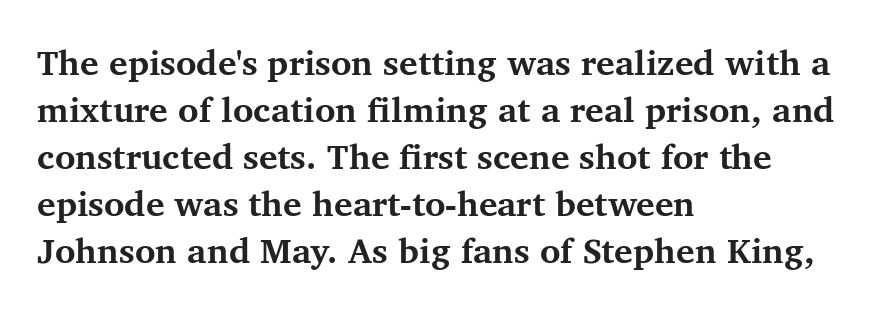
Line starts are locked; line ends wander. One glance says typical: line gaps are just what's usual. Characters remain perfectly vertical along every line. Thick stems and heavy bowls — unmistakably bold. The passage shown is typed in a proportional face where columns would drift. Letters rest on an invisible, unmarked baseline.
